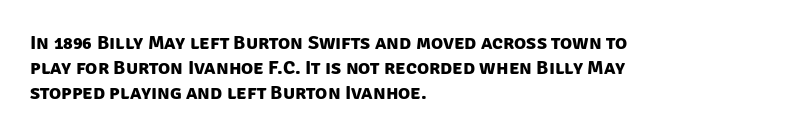
The rag falls on the right side of this text block. Check under the words: just untouched page. Evenly set lines give the paragraph a standard silhouette. A dark, heavy texture on the line: the type is bold. Tracking value appears to be zero — textbook default spacing.
